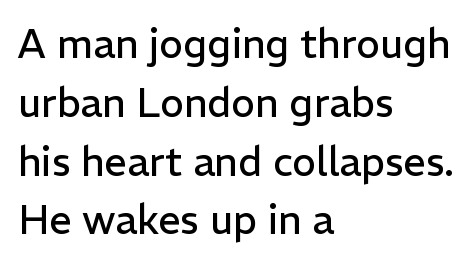
The image shows 40 px regular-weight sans-serif type, upright; set left-aligned, normal line spacing (1.47x), normal letter spacing, not underlined; low stroke contrast and a medium x-height.
